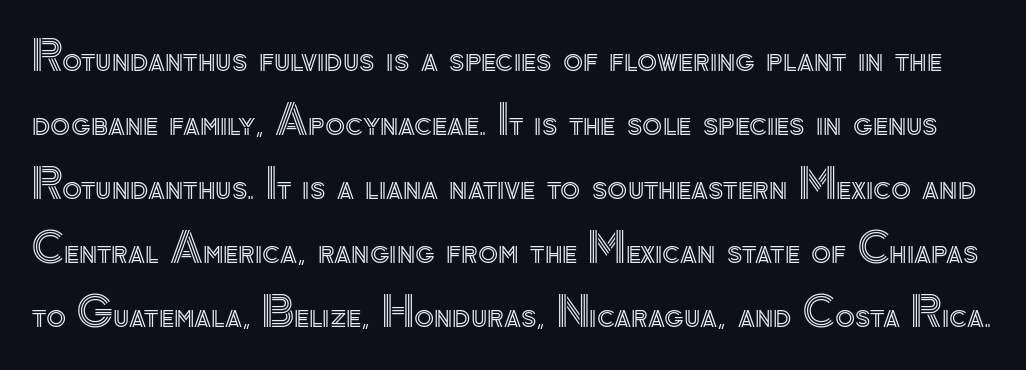
Do the characters align in a grid? No, the font is proportional. The face used here is rendered with its standard letterfit. Nope, not italic — everything's standing straight. Line spacing here is normal. The zone under the glyphs is completely vacant.
